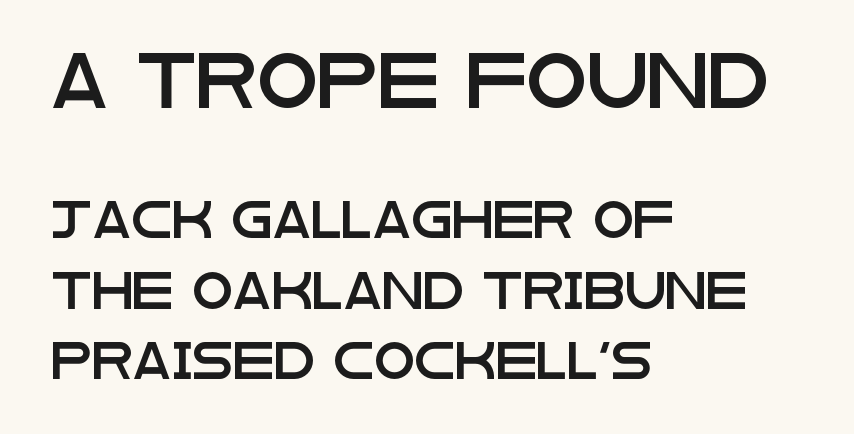
{"serif": "no", "italic": "no", "width": "wide", "stroke_contrast": "low", "x_height": "large", "monospaced": "no", "underline": "no", "align": "left", "line_spacing": "loose", "line_spacing_ratio": 1.9, "letter_spacing": "normal", "letter_spacing_em": 0.0, "larger_block": "first", "size_ratio": 1.49, "glyph_px": 55}
